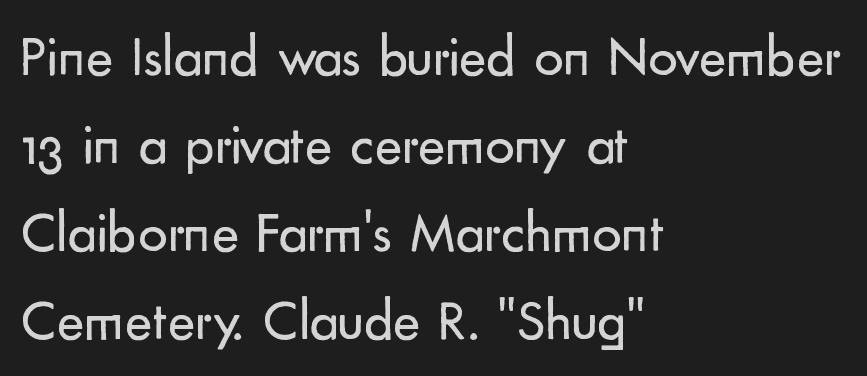
Q: Is the text bold? A: No.
Q: Is the text italic (slanted)? A: No, it is upright.
Q: Is the typeface a serif or a sans-serif typeface? A: Sans-serif.
Q: Is the text underlined? A: No.
Q: How is the paragraph aligned? A: Left-aligned.
Q: Is the spacing between letters normal or unusually wide? A: Normal.
Q: Is the spacing between lines tight, normal or loose? A: Normal.
Q: Width (condensed, normal, or wide)? A: Normal.
Q: Stroke contrast? A: Low.
Q: x-height? A: Small.
Q: Monospaced? A: No.
